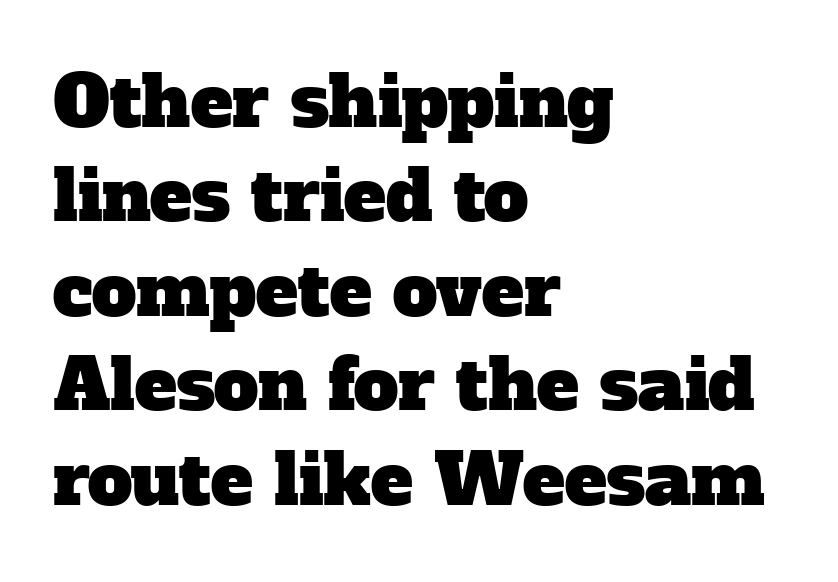
Q: Is the typeface a serif or a sans-serif typeface? A: Serif.
Q: Is the text underlined? A: No.
Q: How is the paragraph aligned? A: Left-aligned.
Q: Is the spacing between letters normal or unusually wide? A: Normal.
Q: Is the spacing between lines tight, normal or loose? A: Normal.
Q: Width (condensed, normal, or wide)? A: Normal.
Q: Stroke contrast? A: Low.
Q: x-height? A: Medium.
Q: Monospaced? A: No.
